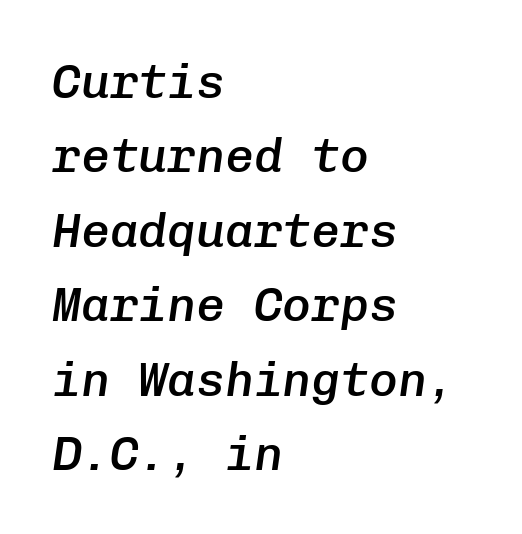
Q: Is the text bold? A: Semi-bold.
Q: Is the text italic (slanted)? A: Yes, it leans right by about 8 degrees.
Q: Is the text underlined? A: No.
Q: How is the paragraph aligned? A: Left-aligned.
Q: Is the spacing between letters normal or unusually wide? A: Normal.
Q: Is the spacing between lines tight, normal or loose? A: Normal.
Q: Width (condensed, normal, or wide)? A: Normal.
Q: Stroke contrast? A: Low.
Q: x-height? A: Medium.
Q: Monospaced? A: Yes.
